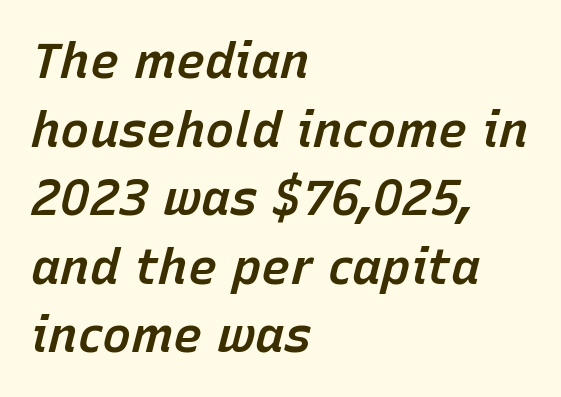
The image shows 49 px semibold type, italic (leaning right); set left-aligned, normal line spacing (1.4x), normal letter spacing, not underlined; low stroke contrast and a medium x-height.
